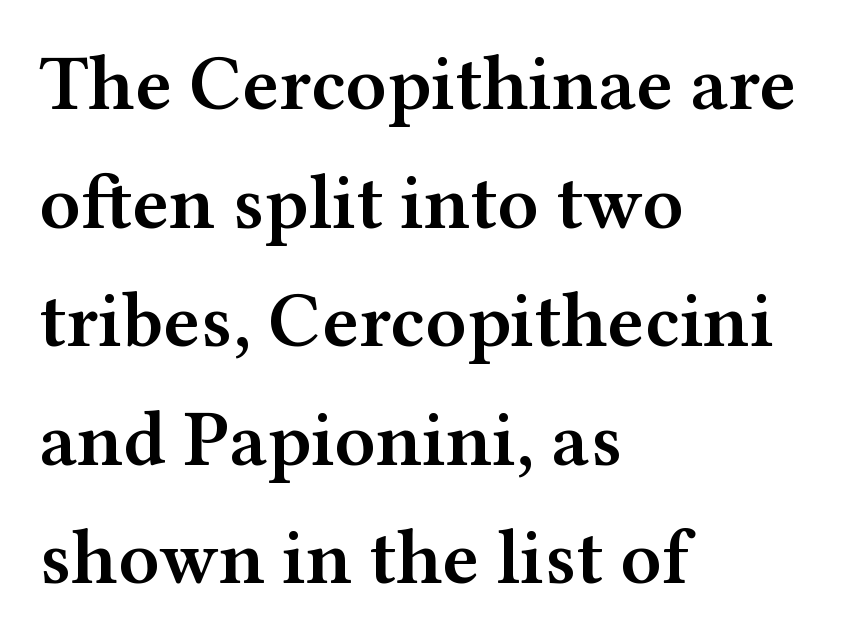
The image shows 78 px semibold, wide serif type, upright; set left-aligned, normal line spacing (1.52x), normal letter spacing, not underlined; medium stroke contrast and a medium x-height.
